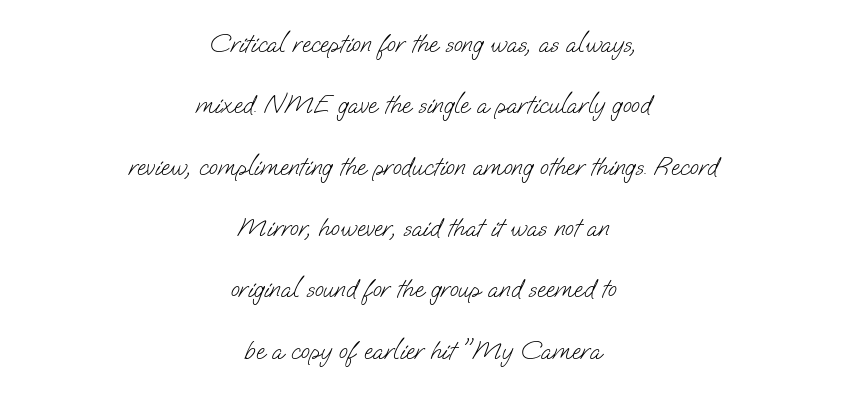
The image shows 26 px text type; set centered, loose line spacing (2.36x), normal letter spacing, not underlined.
